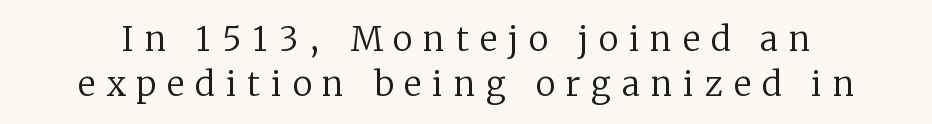
Just letters on the line, the space beneath them empty. Observe the wide spacing: letters keep a clear distance from each other. Looks like regular typesetting: each glyph gets only the width it needs. Leading: standard. This is the regular roman posture of the typeface. These lines are composed in type with serifs.
